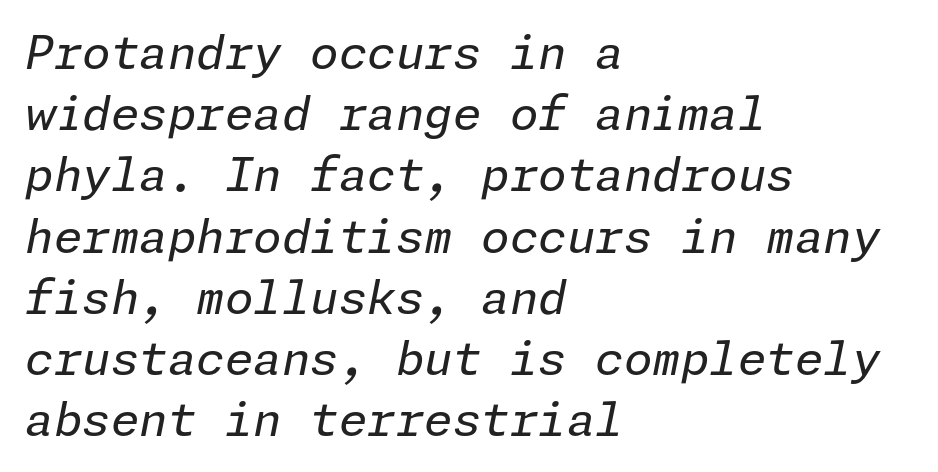
{"italic": "yes", "lean": "right", "slant_degrees": 11, "bold": "no", "weight": "regular", "width": "normal", "stroke_contrast": "low", "x_height": "medium", "underline": "no", "align": "left", "line_spacing": "normal", "line_spacing_ratio": 1.33, "letter_spacing": "normal", "letter_spacing_em": 0.0, "glyph_px": 46}
